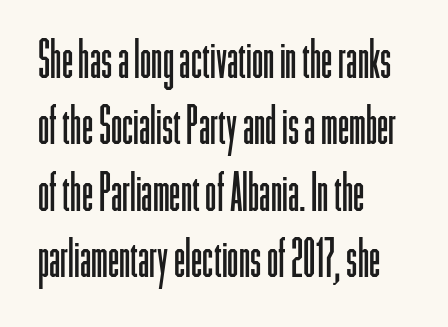
{"serif": "no", "italic": "no", "bold": "no", "weight": "light", "width": "condensed", "stroke_contrast": "low", "x_height": "medium", "monospaced": "no", "underline": "no", "align": "left", "line_spacing": "normal", "line_spacing_ratio": 1.3, "letter_spacing": "normal", "letter_spacing_em": 0.0, "glyph_px": 51}
